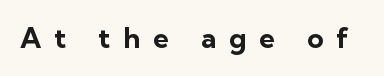
The image shows 28 px bold sans-serif type, upright; set unusually wide letter spacing (+0.46 em), not underlined; low stroke contrast and a medium x-height.
